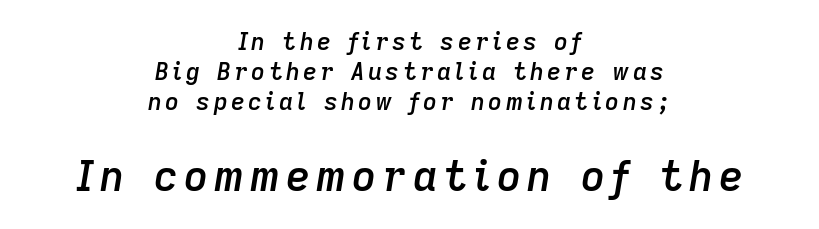
{"italic": "yes", "lean": "right", "slant_degrees": 9, "bold": "semi", "weight": "semibold", "width": "normal", "stroke_contrast": "low", "x_height": "medium", "monospaced": "no", "underline": "no", "align": "center", "line_spacing_ratio": 1.24, "larger_block": "second", "size_ratio": 1.75, "glyph_px": 42}
